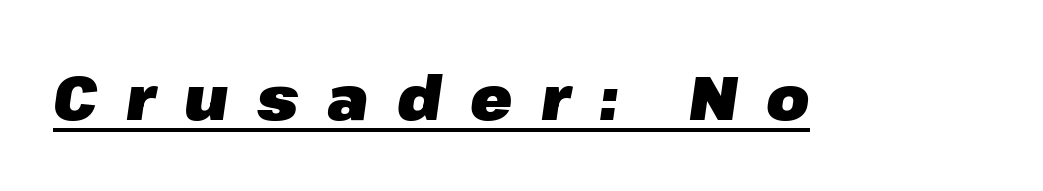
{"italic": "yes", "lean": "right", "slant_degrees": 8, "bold": "yes", "weight": "heavy", "width": "normal", "stroke_contrast": "low", "x_height": "medium", "monospaced": "no", "underline": "yes", "letter_spacing": "wide", "letter_spacing_em": 0.46, "glyph_px": 62}
